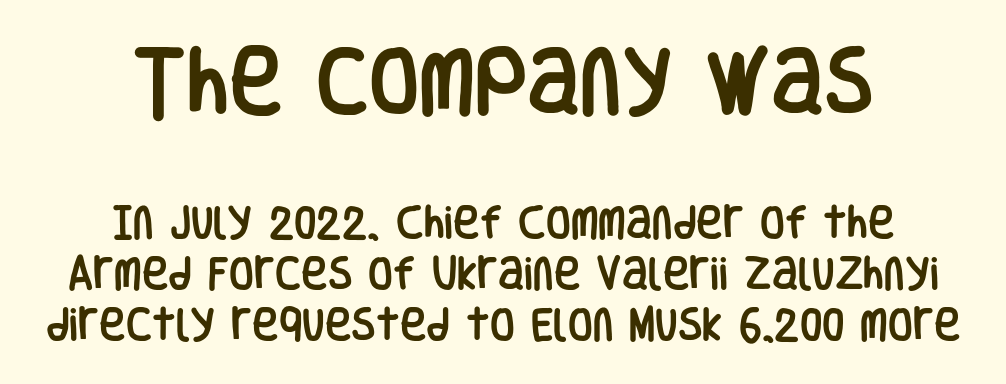
Neither beginnings nor endings align; midpoints do. Top chunk: large. Bottom chunk: small. Leading matches the norm, producing a regular column. The typography opts for an upright posture over an oblique one. Character widths vary here, with narrow letters taking less room than wide ones.
